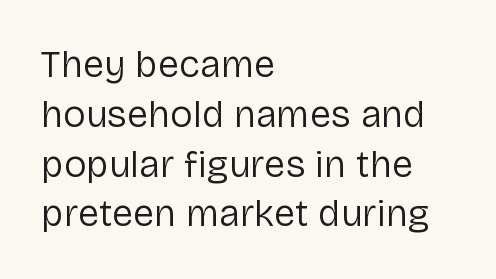
The image shows 38 px regular-weight sans-serif type, upright; set left-aligned, normal line spacing (1.31x), normal letter spacing, not underlined; low stroke contrast and a medium x-height.
